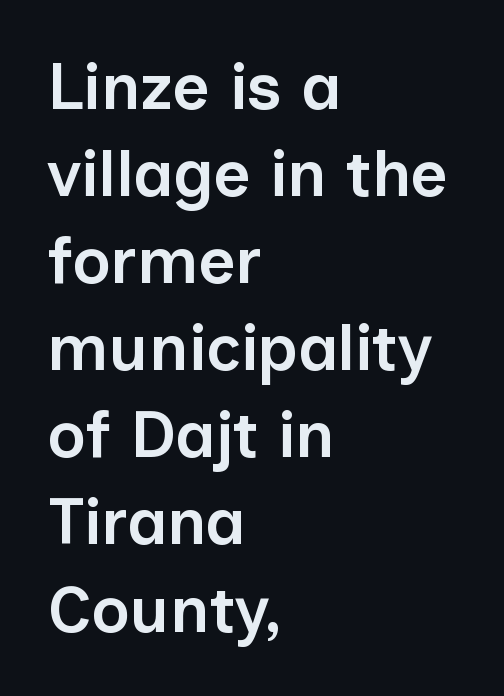
Note the varied advance widths — an 'i' is clearly narrower than an 'm'. The lines are quadded left. A clean baseline with only descenders dipping below it. What stands out about the letter spacing? Nothing — it is the standard amount. It's the straight-up-and-down kind of type.
